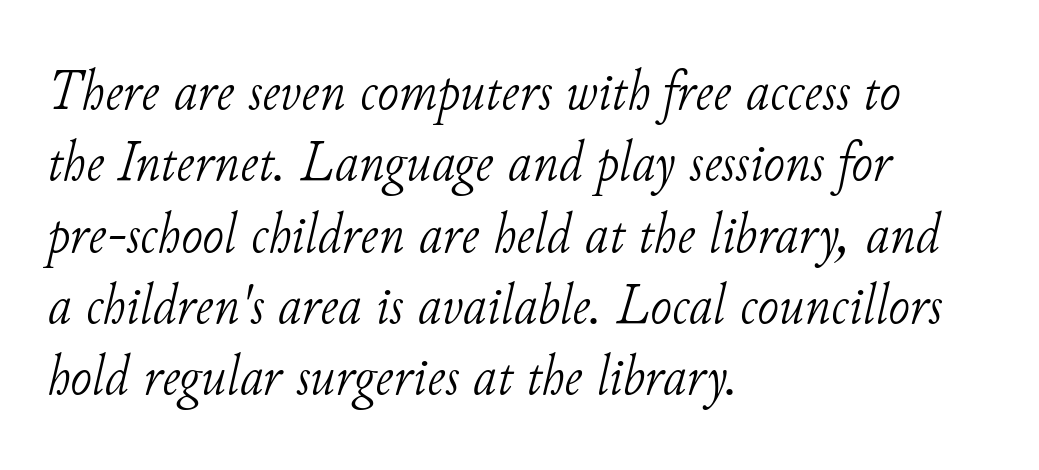
The image shows 58 px light serif type, italic (leaning right); set left-aligned, line spacing 1.23x, normal letter spacing, not underlined; low stroke contrast and a small x-height.
